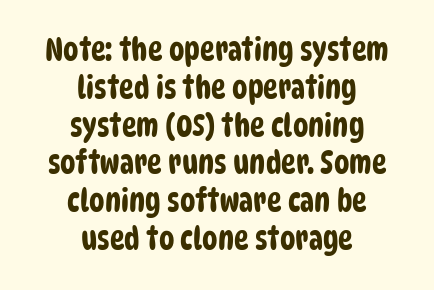
The passage shown is typeset with a sans-serif family. Between one letter and the next there's only the usual sliver of space. Line starts and ends both wander, symmetrically. The area under the type is left untouched.
